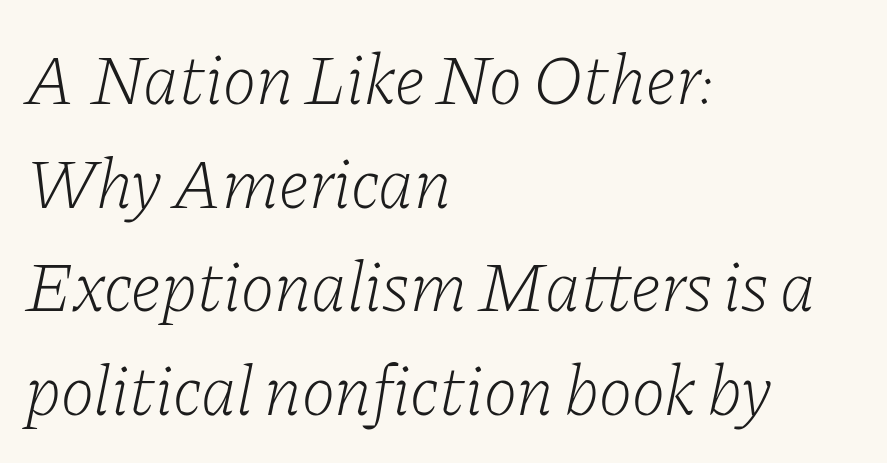
Q: Is the text bold? A: No.
Q: Is the text italic (slanted)? A: Yes, it leans right by about 11 degrees.
Q: Is the typeface a serif or a sans-serif typeface? A: Serif.
Q: Is the text underlined? A: No.
Q: How is the paragraph aligned? A: Left-aligned.
Q: Is the spacing between letters normal or unusually wide? A: Normal.
Q: Is the spacing between lines tight, normal or loose? A: Normal.
Q: Width (condensed, normal, or wide)? A: Normal.
Q: Stroke contrast? A: Low.
Q: x-height? A: Medium.
Q: Monospaced? A: No.
